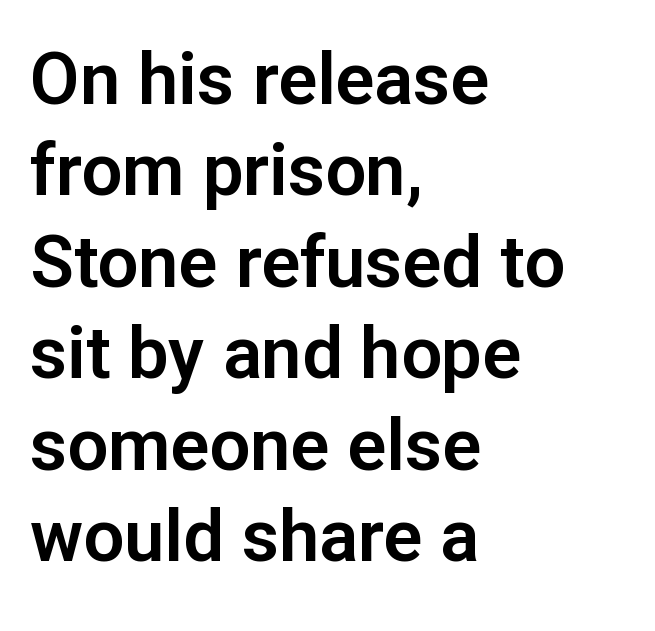
A typesetter would call this leading conventional body-copy spacing. You could not count columns in this text — the font is proportionally spaced. Typeset ragged right — the left edge is the straight one. Bare-footed words on every line.
